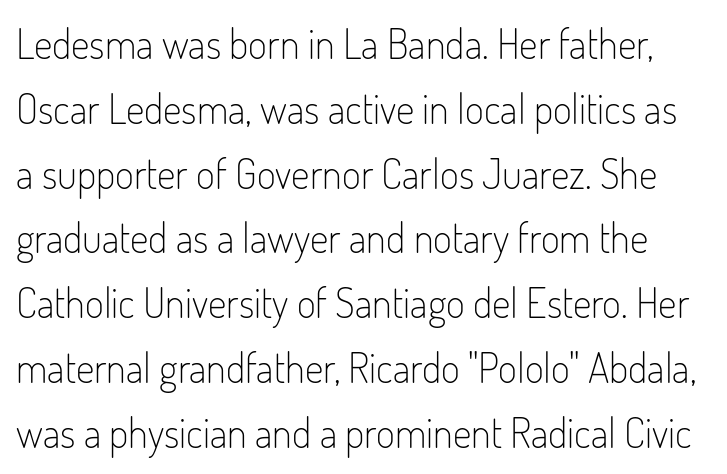
Q: Is the text bold? A: No.
Q: Is the text italic (slanted)? A: No, it is upright.
Q: Is the typeface a serif or a sans-serif typeface? A: Sans-serif.
Q: Is the text underlined? A: No.
Q: Is the spacing between letters normal or unusually wide? A: Normal.
Q: Is the spacing between lines tight, normal or loose? A: Normal.
Q: Width (condensed, normal, or wide)? A: Condensed.
Q: Stroke contrast? A: Low.
Q: x-height? A: Small.
Q: Monospaced? A: No.
